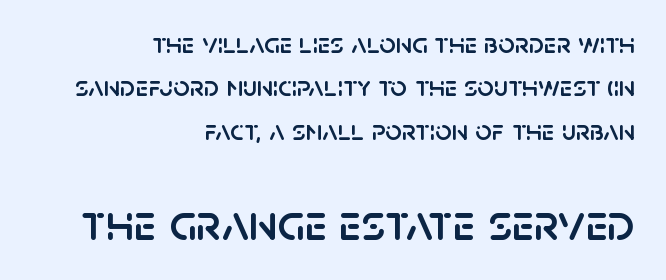
The image shows 51 px sans-serif type, upright; set right-aligned, normal line spacing (1.5x), normal letter spacing, not underlined; the second (bottom) block is 1.76x larger; low stroke contrast and a large x-height.
